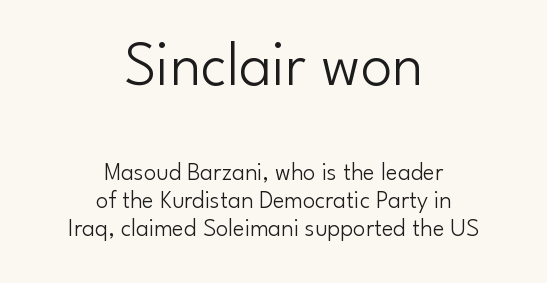
The image shows 63 px light sans-serif type, upright; set centered, tight line spacing (1.13x), normal letter spacing, not underlined; the first (top) block is 2.52x larger; low stroke contrast and a small x-height.
